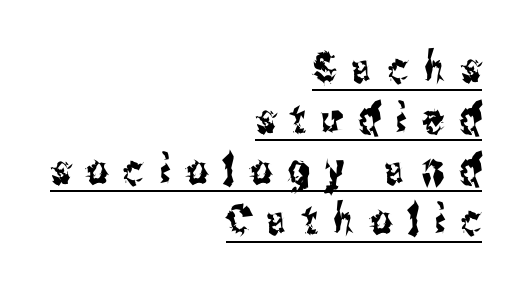
Q: Is the text italic (slanted)? A: No, it is upright.
Q: Is the typeface a serif or a sans-serif typeface? A: Sans-serif.
Q: Is the text underlined? A: Yes.
Q: How is the paragraph aligned? A: Right-aligned.
Q: Is the spacing between letters normal or unusually wide? A: Unusually wide.
Q: Width (condensed, normal, or wide)? A: Condensed.
Q: Stroke contrast? A: Medium.
Q: x-height? A: Medium.
Q: Monospaced? A: No.
